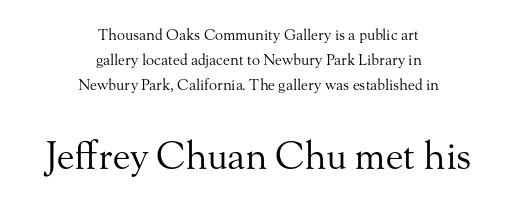
Q: Is the text bold? A: No.
Q: Is the text italic (slanted)? A: No, it is upright.
Q: Is the typeface a serif or a sans-serif typeface? A: Serif.
Q: Is the text underlined? A: No.
Q: How is the paragraph aligned? A: Centered.
Q: Is the spacing between letters normal or unusually wide? A: Normal.
Q: Is the spacing between lines tight, normal or loose? A: Normal.
Q: Which block of text is set in a larger size, the first (top) or the second (bottom)? A: The second (bottom) one.
Q: Width (condensed, normal, or wide)? A: Normal.
Q: Stroke contrast? A: Medium.
Q: x-height? A: Small.
Q: Monospaced? A: No.
